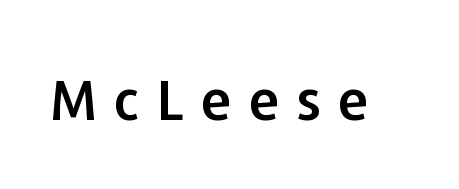
The image shows 56 px sans-serif type, upright; set unusually wide letter spacing (+0.31 em), not underlined; low stroke contrast and a medium x-height.
